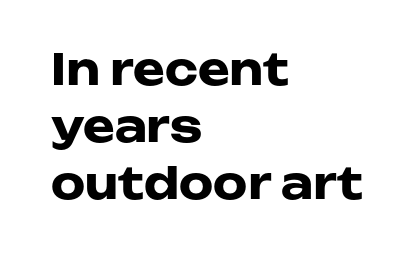
{"serif": "no", "italic": "no", "bold": "yes", "weight": "heavy", "width": "wide", "stroke_contrast": "low", "x_height": "medium", "monospaced": "no", "underline": "no", "align": "left", "line_spacing": "normal", "line_spacing_ratio": 1.32, "letter_spacing": "normal", "letter_spacing_em": 0.0, "glyph_px": 43}
